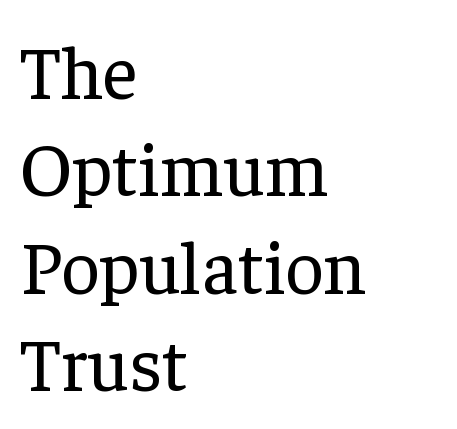
Q: Is the text bold? A: No.
Q: Is the text italic (slanted)? A: No, it is upright.
Q: Is the typeface a serif or a sans-serif typeface? A: Serif.
Q: Is the text underlined? A: No.
Q: How is the paragraph aligned? A: Left-aligned.
Q: Is the spacing between letters normal or unusually wide? A: Normal.
Q: Is the spacing between lines tight, normal or loose? A: Normal.
Q: Width (condensed, normal, or wide)? A: Normal.
Q: Stroke contrast? A: Low.
Q: x-height? A: Medium.
Q: Monospaced? A: No.
